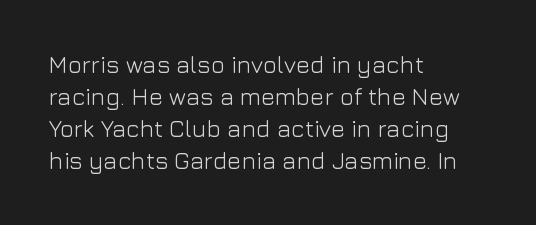
The strip under each line holds only bare page. You could call the tracking neutral — neither tight nor loose. Where is the straight margin? On the left. Upright lettering throughout. The weight tops out at a normal text grade.
